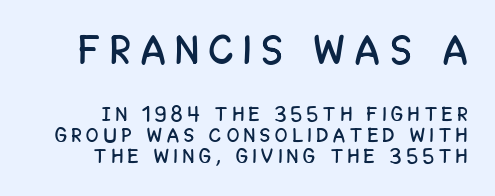
{"serif": "no", "italic": "no", "width": "condensed", "stroke_contrast": "low", "x_height": "large", "monospaced": "no", "underline": "no", "align": "right", "line_spacing": "tight", "line_spacing_ratio": 1.04, "letter_spacing": "wide", "letter_spacing_em": 0.27, "larger_block": "first", "size_ratio": 2.05, "glyph_px": 41}
